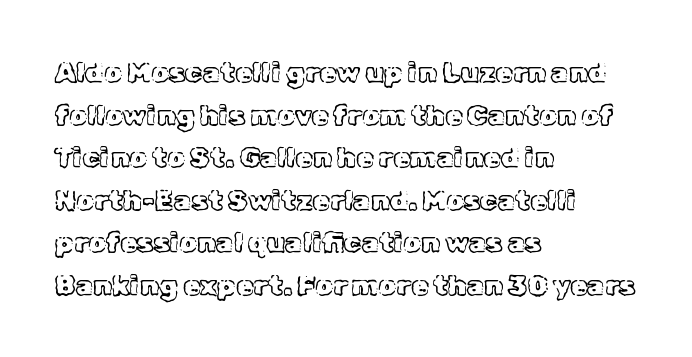
{"italic": "no", "width": "normal", "x_height": "medium", "monospaced": "no", "underline": "no", "align": "left", "line_spacing": "normal", "line_spacing_ratio": 1.52, "letter_spacing": "normal", "letter_spacing_em": 0.0, "glyph_px": 28}
